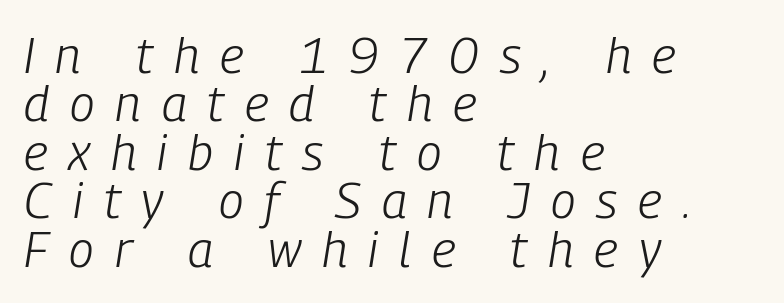
{"italic": "yes", "lean": "right", "slant_degrees": 9, "bold": "no", "weight": "light", "width": "condensed", "stroke_contrast": "low", "x_height": "medium", "monospaced": "no", "underline": "no", "align": "left", "line_spacing": "tight", "line_spacing_ratio": 0.97, "letter_spacing": "wide", "letter_spacing_em": 0.42, "glyph_px": 50}
